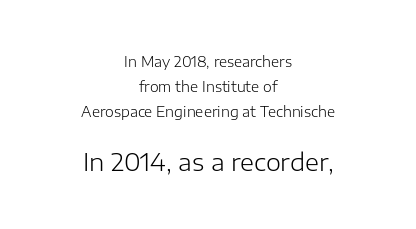
Unmarked baselines from the first word to the last. The lettering stays uniformly vertical, giving the passage a roman look. Think standard paragraph weight, or any step lighter than that. These lines keep a tight, regular rhythm from letter to letter. Caption: multi-line text, centered on the measure. This layout puts the modest block above and the oversized block below.
